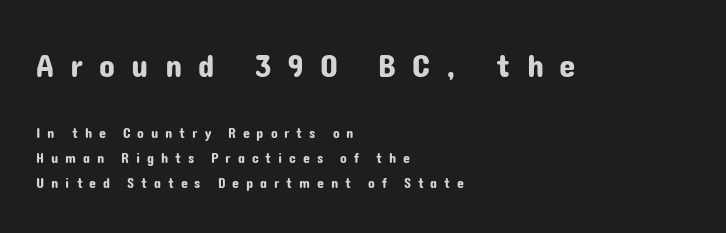
Q: Is the text italic (slanted)? A: No, it is upright.
Q: Is the typeface a serif or a sans-serif typeface? A: Sans-serif.
Q: Is the text underlined? A: No.
Q: How is the paragraph aligned? A: Left-aligned.
Q: Is the spacing between letters normal or unusually wide? A: Unusually wide.
Q: Which block of text is set in a larger size, the first (top) or the second (bottom)? A: The first (top) one.
Q: Width (condensed, normal, or wide)? A: Normal.
Q: Stroke contrast? A: Low.
Q: x-height? A: Medium.
Q: Monospaced? A: No.
